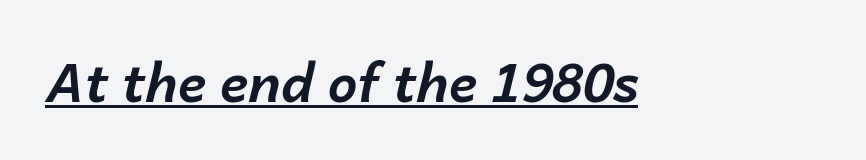
Does a line run under the words? Yes, clearly. Looking at the ascenders, they clearly lean. Students, this is bold: see how much ink each stroke carries. Here the glyphs are tracked normally, forming tight word shapes. Spacing verdict: proportional, widths tailored to each character.
